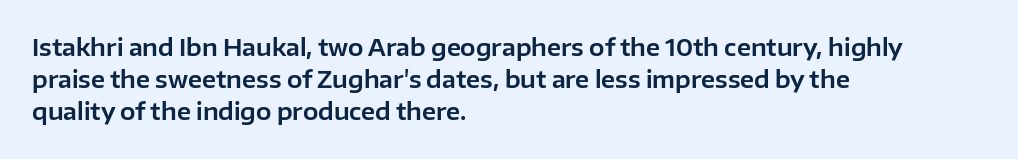
Q: Is the text italic (slanted)? A: No, it is upright.
Q: Is the text underlined? A: No.
Q: How is the paragraph aligned? A: Left-aligned.
Q: Is the spacing between letters normal or unusually wide? A: Normal.
Q: Is the spacing between lines tight, normal or loose? A: Normal.
